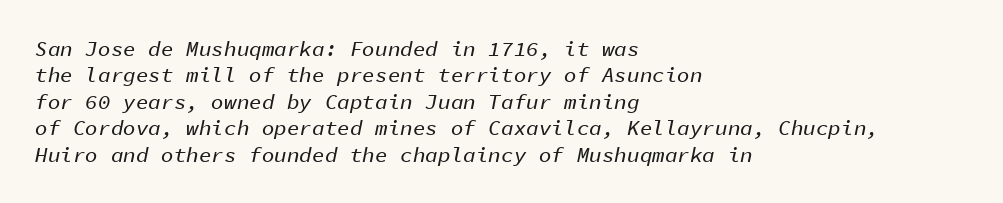
Notice how the passage keeps a crisp vertical edge on the left only. What stands out about the letter spacing? Nothing — it is the standard amount. The foot of each line stays bare and open. Would a proofreader flag this as italicized? Yes.
